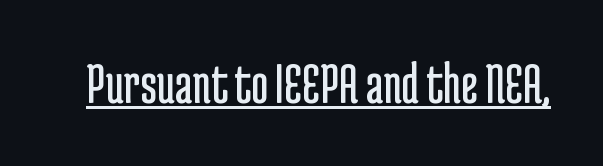
The image shows 59 px regular-weight, condensed sans-serif type, upright; set normal letter spacing, underlined; low stroke contrast and a medium x-height.
